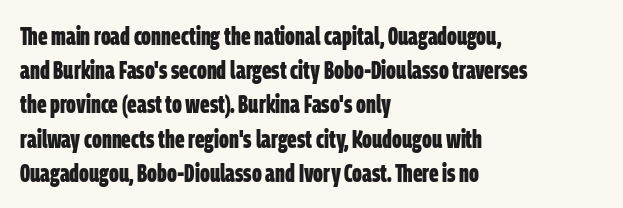
{"bold": "yes", "underline": "no", "align": "left", "line_spacing": "normal", "line_spacing_ratio": 1.37, "letter_spacing": "normal", "letter_spacing_em": 0.0, "glyph_px": 25}
